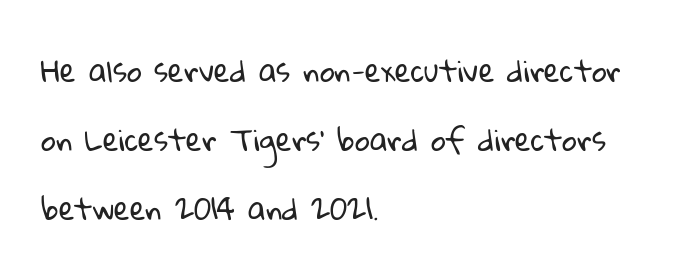
{"serif": "no", "bold": "no", "weight": "regular", "width": "normal", "stroke_contrast": "low", "x_height": "medium", "monospaced": "no", "underline": "no", "align": "left", "line_spacing": "loose", "line_spacing_ratio": 2.38, "letter_spacing": "normal", "letter_spacing_em": 0.0, "glyph_px": 29}
